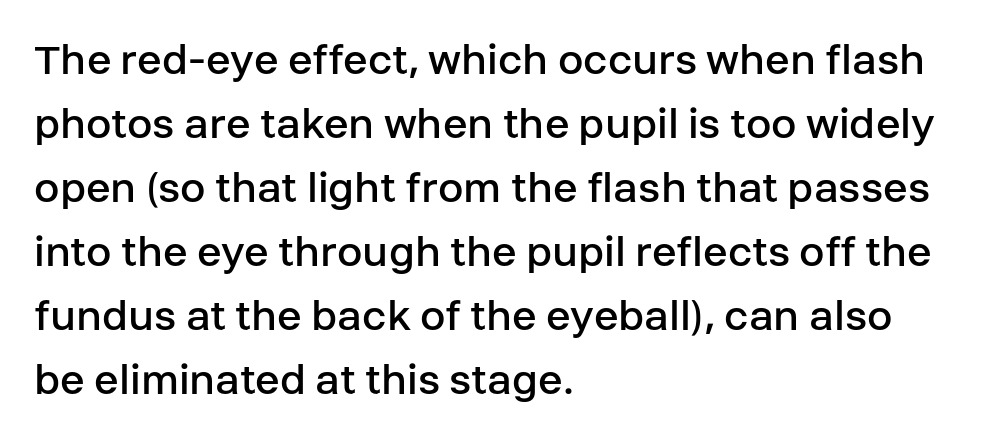
Nobody drew a line under any word here. Unlike a traditional serif, this face leaves its strokes unadorned. The gaps between neighbouring characters are ordinary and unremarkable. Do the characters align in a grid? No, the font is proportional. The rendering anchors every line to the left-hand side.
